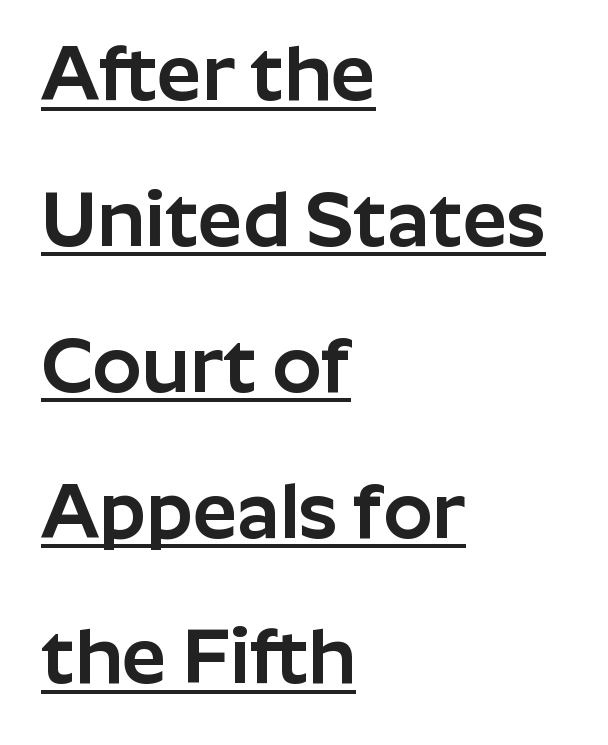
Honestly, the letter spacing is just normal — you wouldn't notice it. This sample has the flowing, uneven cadence of proportional lettering. A student would call this left alignment; a typographer would say flush left, rag right. The typesetter has applied underlining to the passage shown. Ascenders rise straight up at ninety degrees. Look at the bottom of the vertical strokes: they stop flat, with no serifs.
